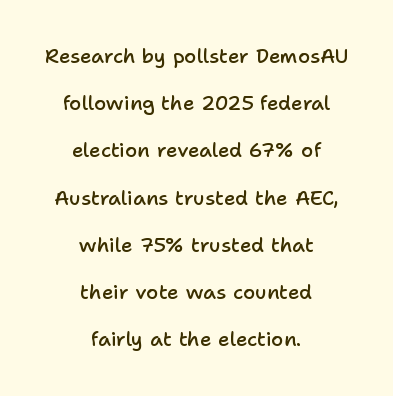
Q: Is the text bold? A: Semi-bold.
Q: Is the text italic (slanted)? A: No, it is upright.
Q: Is the text underlined? A: No.
Q: How is the paragraph aligned? A: Centered.
Q: Is the spacing between letters normal or unusually wide? A: Normal.
Q: Is the spacing between lines tight, normal or loose? A: Loose.
